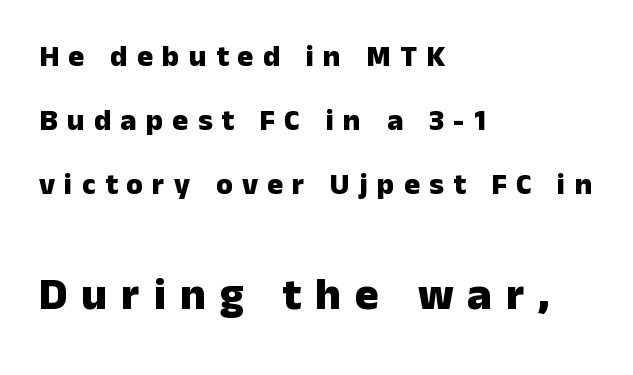
The image shows 45 px heavy sans-serif type, upright; set left-aligned, loose line spacing (2.14x), unusually wide letter spacing (+0.31 em), not underlined; the second (bottom) block is 1.5x larger; low stroke contrast and a medium x-height.
